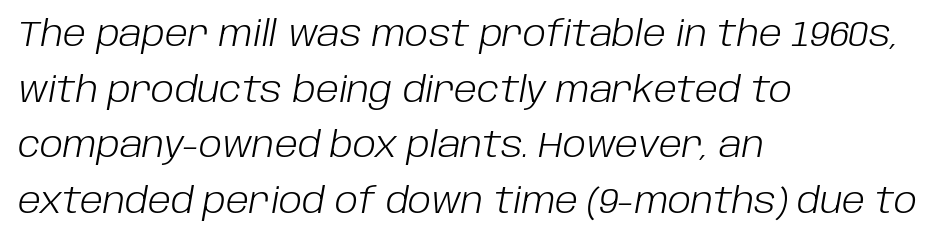
Q: Is the text bold? A: No.
Q: Is the text italic (slanted)? A: Yes, it leans right by about 10 degrees.
Q: Is the text underlined? A: No.
Q: How is the paragraph aligned? A: Left-aligned.
Q: Is the spacing between letters normal or unusually wide? A: Normal.
Q: Is the spacing between lines tight, normal or loose? A: Normal.
Q: Width (condensed, normal, or wide)? A: Normal.
Q: Stroke contrast? A: Low.
Q: x-height? A: Large.
Q: Monospaced? A: No.
